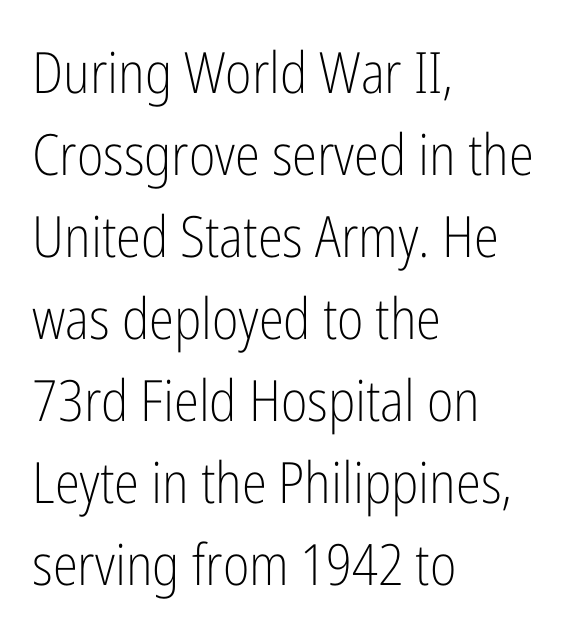
Q: Is the text bold? A: No.
Q: Is the text italic (slanted)? A: No, it is upright.
Q: Is the typeface a serif or a sans-serif typeface? A: Sans-serif.
Q: Is the text underlined? A: No.
Q: How is the paragraph aligned? A: Left-aligned.
Q: Is the spacing between letters normal or unusually wide? A: Normal.
Q: Is the spacing between lines tight, normal or loose? A: Normal.
Q: Width (condensed, normal, or wide)? A: Condensed.
Q: Stroke contrast? A: Low.
Q: x-height? A: Medium.
Q: Monospaced? A: No.
